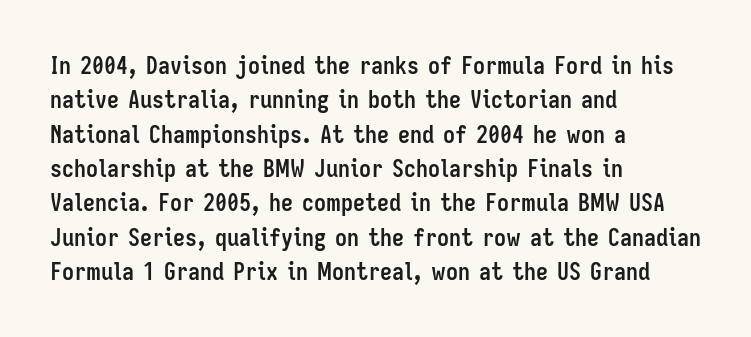
The passage shown is emphatically bold. The space directly below the letters is spotless. Italic? Not at all — the glyphs are vertical. The block of text has a typical density, with ordinary space between rows.
